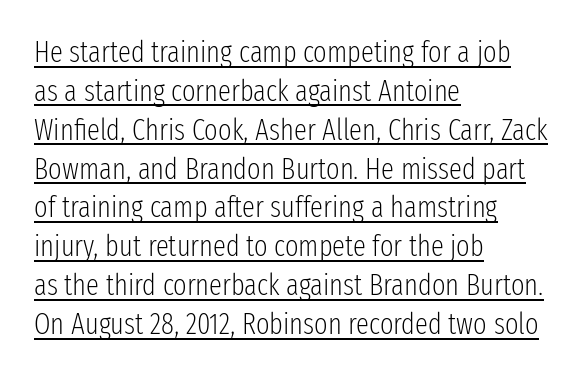
The image shows 29 px light, condensed sans-serif type, upright; set left-aligned, normal line spacing (1.34x), normal letter spacing, underlined; low stroke contrast and a medium x-height.
